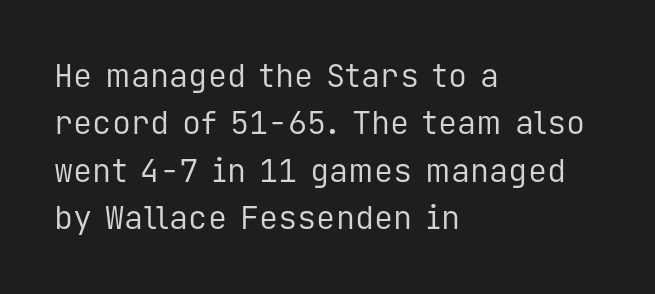
Q: Is the text bold? A: No.
Q: Is the text italic (slanted)? A: No, it is upright.
Q: Is the typeface a serif or a sans-serif typeface? A: Sans-serif.
Q: Is the text underlined? A: No.
Q: How is the paragraph aligned? A: Left-aligned.
Q: Is the spacing between letters normal or unusually wide? A: Normal.
Q: Is the spacing between lines tight, normal or loose? A: Normal.
Q: Width (condensed, normal, or wide)? A: Normal.
Q: Stroke contrast? A: Low.
Q: x-height? A: Medium.
Q: Monospaced? A: Yes.
